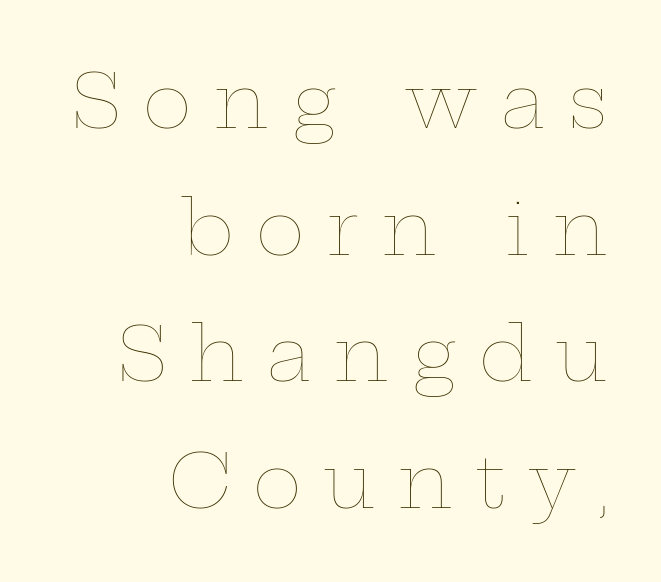
Q: Is the text bold? A: No.
Q: Is the text italic (slanted)? A: No, it is upright.
Q: Is the text underlined? A: No.
Q: How is the paragraph aligned? A: Right-aligned.
Q: Is the spacing between letters normal or unusually wide? A: Unusually wide.
Q: Width (condensed, normal, or wide)? A: Wide.
Q: Stroke contrast? A: Low.
Q: x-height? A: Medium.
Q: Monospaced? A: No.
